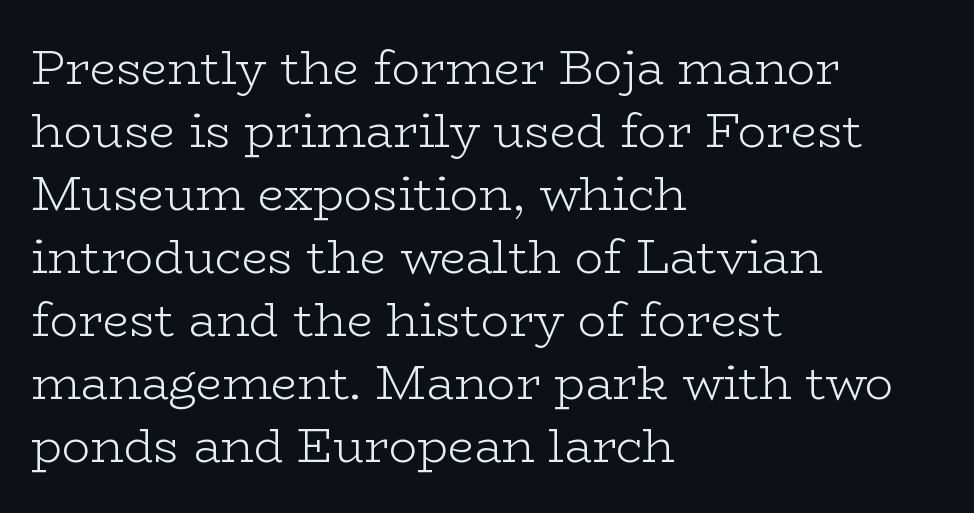
{"serif": "yes", "italic": "no", "bold": "no", "weight": "light", "width": "wide", "stroke_contrast": "low", "x_height": "medium", "monospaced": "no", "underline": "no", "align": "left", "line_spacing": "normal", "line_spacing_ratio": 1.34, "letter_spacing": "normal", "letter_spacing_em": 0.0, "glyph_px": 47}
